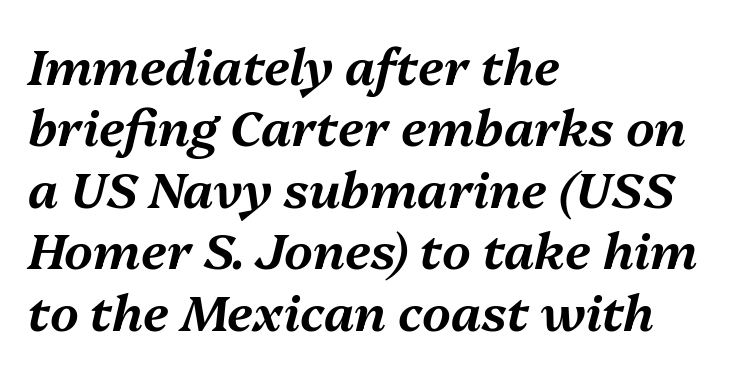
{"italic": "yes", "lean": "right", "slant_degrees": 13, "width": "normal", "stroke_contrast": "medium", "x_height": "medium", "monospaced": "no", "underline": "no", "align": "left", "line_spacing_ratio": 1.23, "letter_spacing": "normal", "letter_spacing_em": 0.0, "glyph_px": 50}
